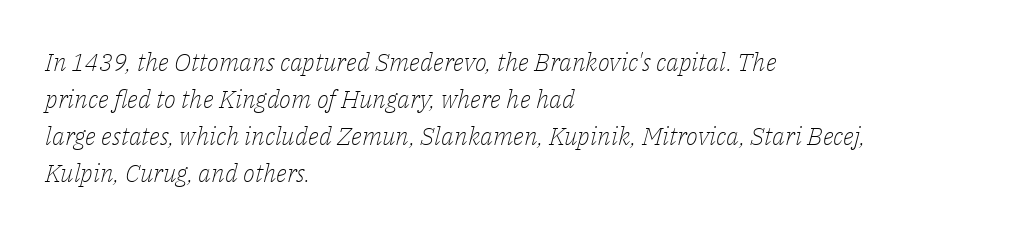
Descenders hang freely into open space. Nothing unusual about the tracking: characters are spaced as the font intends. Stems here are at most as thick as an everyday book face. Short and long lines alike share a common starting point at left. Normally led — the rows are evenly, conventionally spaced.
